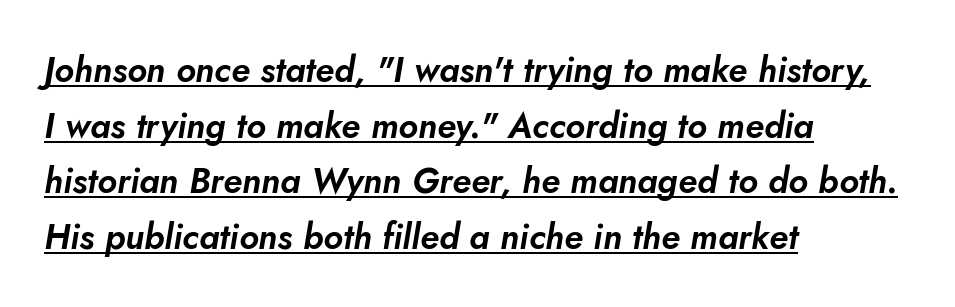
The image shows 35 px text type, italic (leaning right); set left-aligned, normal line spacing (1.59x), normal letter spacing, underlined; low stroke contrast and a small x-height.
